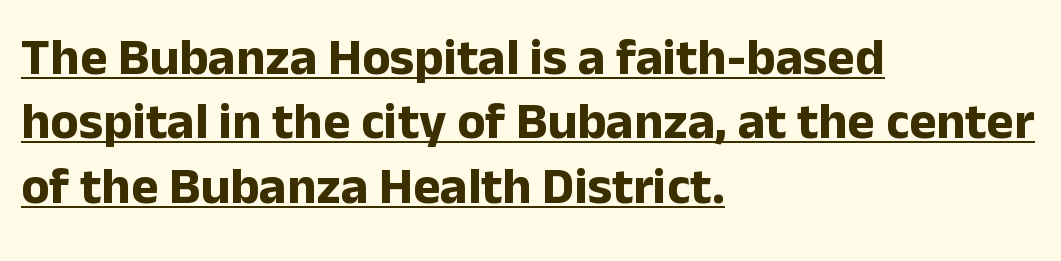
{"serif": "no", "italic": "no", "bold": "yes", "weight": "bold", "width": "normal", "stroke_contrast": "low", "x_height": "medium", "monospaced": "no", "underline": "yes", "align": "left", "line_spacing_ratio": 1.24, "letter_spacing": "normal", "letter_spacing_em": 0.0, "glyph_px": 52}
